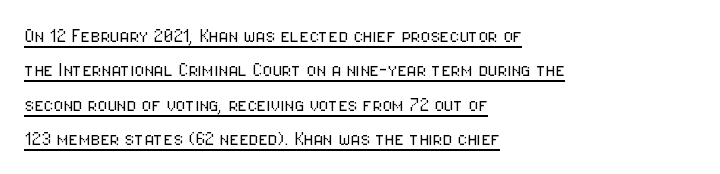
Q: Is the text bold? A: No.
Q: Is the text italic (slanted)? A: No, it is upright.
Q: Is the text underlined? A: Yes.
Q: How is the paragraph aligned? A: Left-aligned.
Q: Is the spacing between letters normal or unusually wide? A: Normal.
Q: Is the spacing between lines tight, normal or loose? A: Normal.
